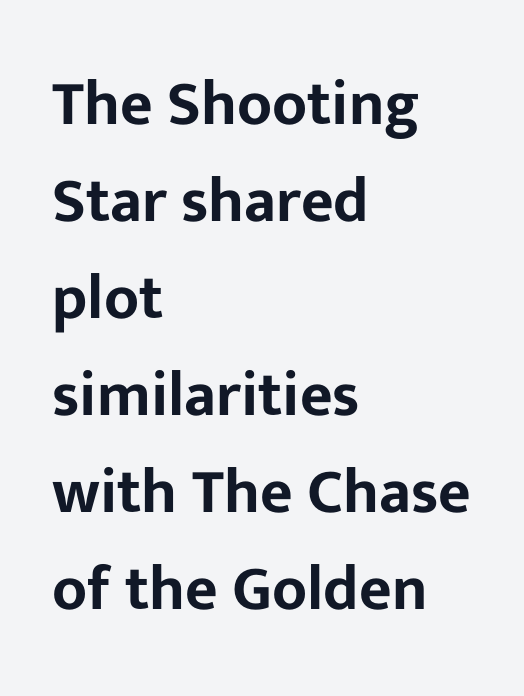
Q: Is the text italic (slanted)? A: No, it is upright.
Q: Is the typeface a serif or a sans-serif typeface? A: Sans-serif.
Q: Is the text underlined? A: No.
Q: How is the paragraph aligned? A: Left-aligned.
Q: Is the spacing between letters normal or unusually wide? A: Normal.
Q: Is the spacing between lines tight, normal or loose? A: Normal.
Q: Width (condensed, normal, or wide)? A: Normal.
Q: Stroke contrast? A: Low.
Q: x-height? A: Medium.
Q: Monospaced? A: No.
